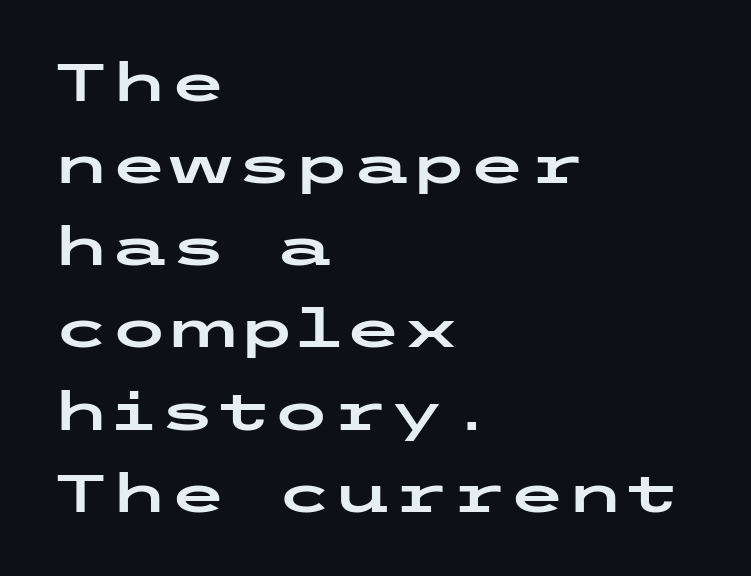
Q: Is the text italic (slanted)? A: No, it is upright.
Q: Is the typeface a serif or a sans-serif typeface? A: Sans-serif.
Q: Is the text underlined? A: No.
Q: How is the paragraph aligned? A: Left-aligned.
Q: Is the spacing between letters normal or unusually wide? A: Normal.
Q: Is the spacing between lines tight, normal or loose? A: Normal.
Q: Width (condensed, normal, or wide)? A: Wide.
Q: Stroke contrast? A: Low.
Q: x-height? A: Medium.
